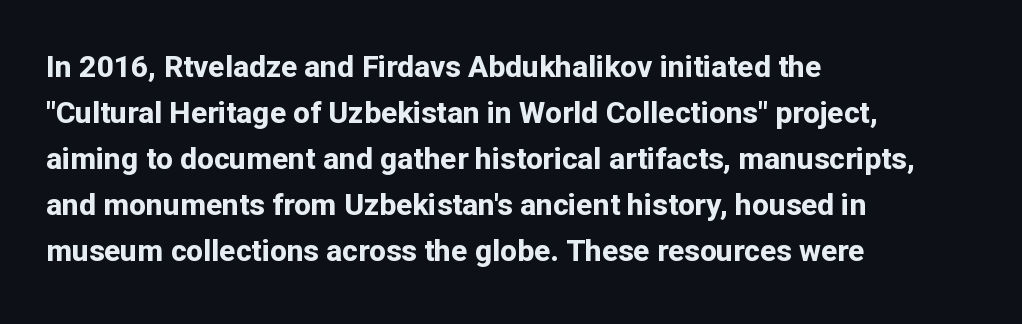
The image shows 30 px bold sans-serif type, upright; set left-aligned, normal line spacing (1.53x), normal letter spacing, not underlined; low stroke contrast and a medium x-height.
